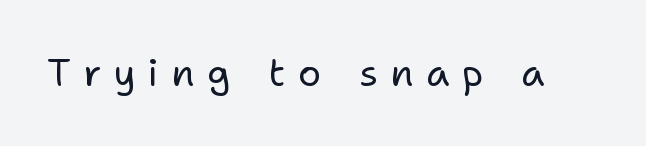
What stands out about the letter spacing? Its width — letters are far apart. These lines are rendered in a variable-pitch font. The passage shown is not bold in any degree. The space directly below the letters is spotless. The letters stand upright; this is a roman face. What kind of face is this? One without serifs — a sans.
